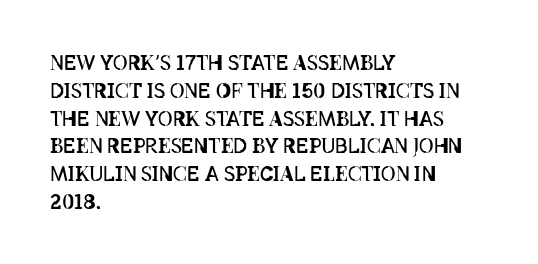
{"italic": "no", "bold": "no", "underline": "no", "align": "left", "line_spacing": "normal", "line_spacing_ratio": 1.39, "letter_spacing": "normal", "letter_spacing_em": 0.0, "glyph_px": 20}
